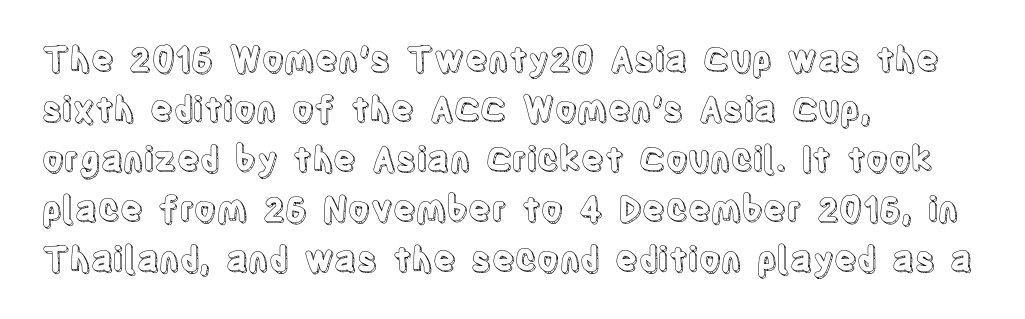
{"italic": "no", "width": "condensed", "x_height": "large", "monospaced": "no", "underline": "no", "align": "left", "line_spacing": "normal", "line_spacing_ratio": 1.47, "letter_spacing": "normal", "letter_spacing_em": 0.0, "glyph_px": 34}
